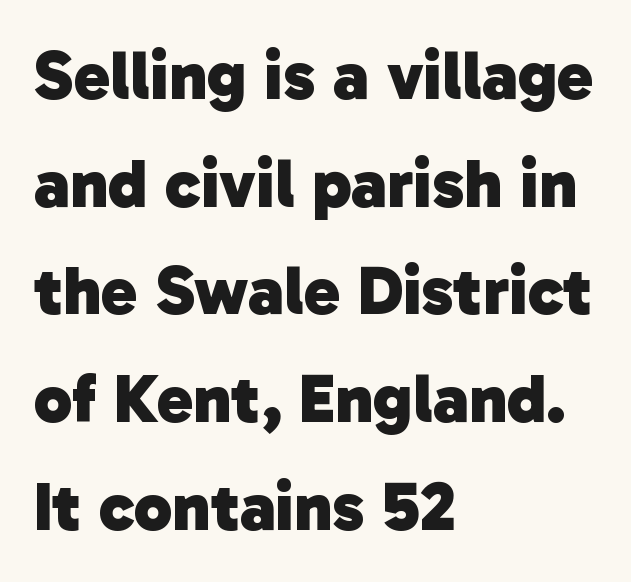
{"serif": "no", "bold": "yes", "weight": "heavy", "width": "normal", "stroke_contrast": "low", "x_height": "medium", "monospaced": "no", "underline": "no", "align": "left", "line_spacing": "normal", "line_spacing_ratio": 1.56, "letter_spacing": "normal", "letter_spacing_em": 0.0, "glyph_px": 69}
